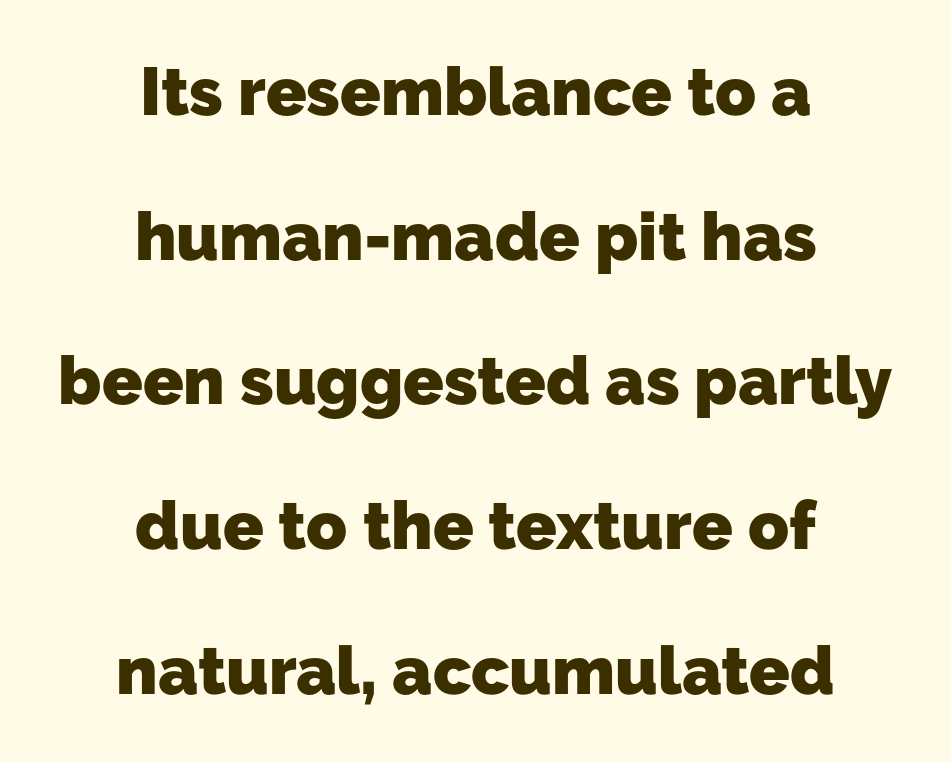
These lines are rendered in a variable-pitch font. The typesetting leans heavy: a genuine bold. Regarding serifs, this sample does without them. Nothing unusual about the tracking: characters are spaced as the font intends. This rendering uses center alignment, leaving both contours irregular but symmetric. Decoration check: the copy has no underline.
